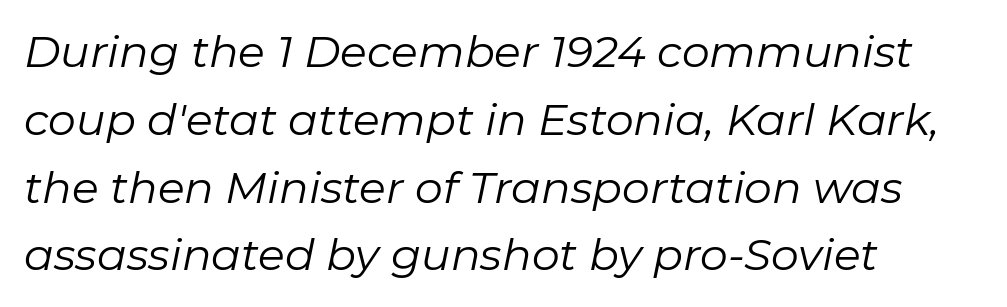
{"italic": "yes", "lean": "right", "slant_degrees": 11, "bold": "no", "weight": "regular", "width": "normal", "stroke_contrast": "low", "x_height": "medium", "monospaced": "no", "underline": "no", "align": "left", "line_spacing": "normal", "line_spacing_ratio": 1.54, "letter_spacing": "normal", "letter_spacing_em": 0.0, "glyph_px": 44}
